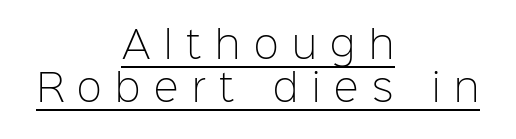
The letters carry no serifs — their stems end cleanly without finishing strokes. Words appear elongated and porous because spacing is wide. These lines are rendered in a variable-pitch font. Counters stay open thanks to moderate or lighter strokes. These lines were composed using upright roman letters.
